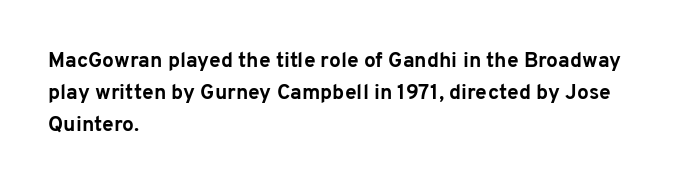
The image shows 21 px bold type, upright; set left-aligned, normal line spacing (1.53x), normal letter spacing, not underlined.
